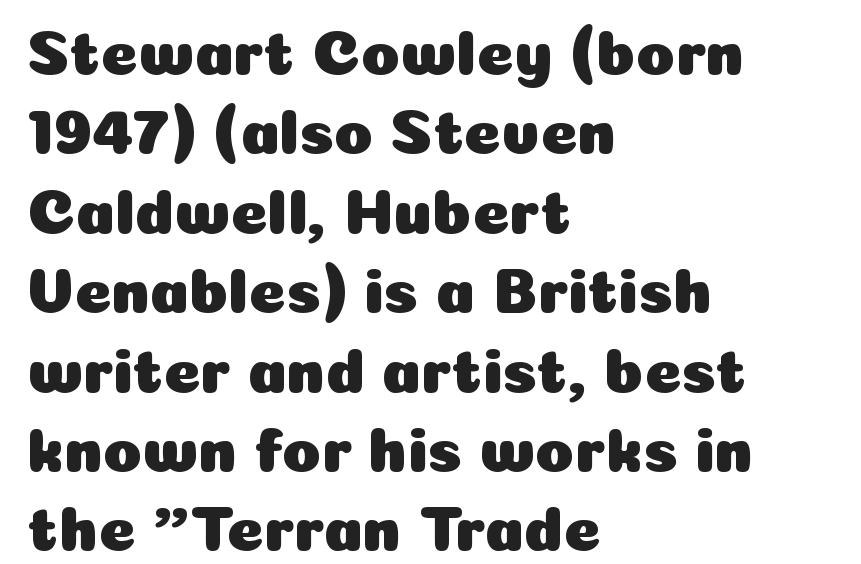
{"serif": "no", "italic": "no", "width": "normal", "stroke_contrast": "low", "x_height": "medium", "monospaced": "no", "underline": "no", "align": "left", "line_spacing": "normal", "line_spacing_ratio": 1.26, "letter_spacing": "normal", "letter_spacing_em": 0.0, "glyph_px": 63}
